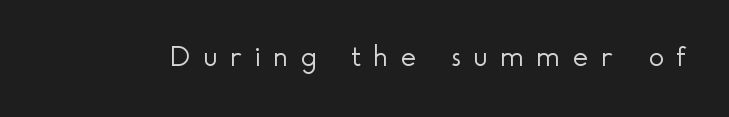
Q: Is the text bold? A: No.
Q: Is the text italic (slanted)? A: No, it is upright.
Q: Is the typeface a serif or a sans-serif typeface? A: Sans-serif.
Q: Is the text underlined? A: No.
Q: Is the spacing between letters normal or unusually wide? A: Unusually wide.
Q: Width (condensed, normal, or wide)? A: Normal.
Q: x-height? A: Small.
Q: Monospaced? A: No.
